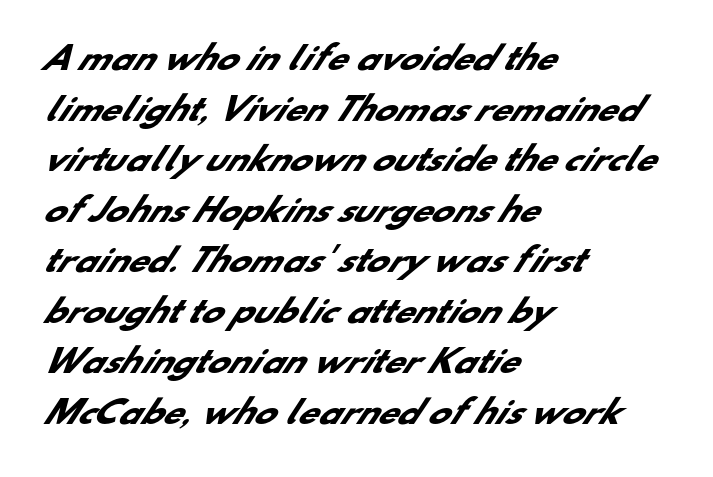
{"serif": "no", "bold": "yes", "weight": "heavy", "width": "normal", "stroke_contrast": "low", "x_height": "small", "monospaced": "no", "underline": "no", "align": "left", "line_spacing": "normal", "line_spacing_ratio": 1.58, "letter_spacing": "normal", "letter_spacing_em": 0.0, "glyph_px": 32}
